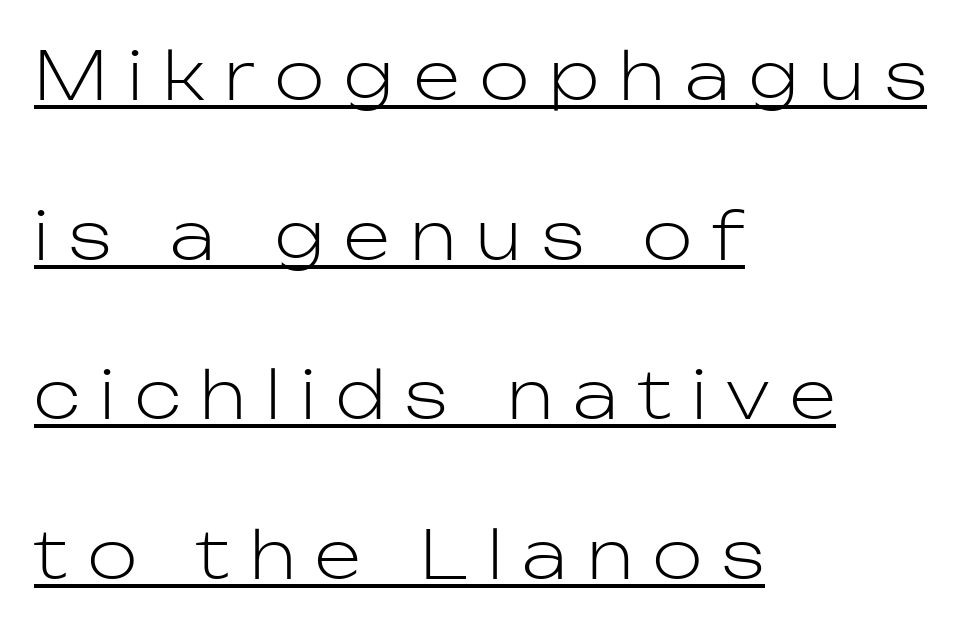
Q: Is the text bold? A: No.
Q: Is the text italic (slanted)? A: No, it is upright.
Q: Is the typeface a serif or a sans-serif typeface? A: Sans-serif.
Q: Is the text underlined? A: Yes.
Q: How is the paragraph aligned? A: Left-aligned.
Q: Is the spacing between letters normal or unusually wide? A: Unusually wide.
Q: Is the spacing between lines tight, normal or loose? A: Loose.
Q: Width (condensed, normal, or wide)? A: Normal.
Q: Stroke contrast? A: Low.
Q: x-height? A: Medium.
Q: Monospaced? A: No.
